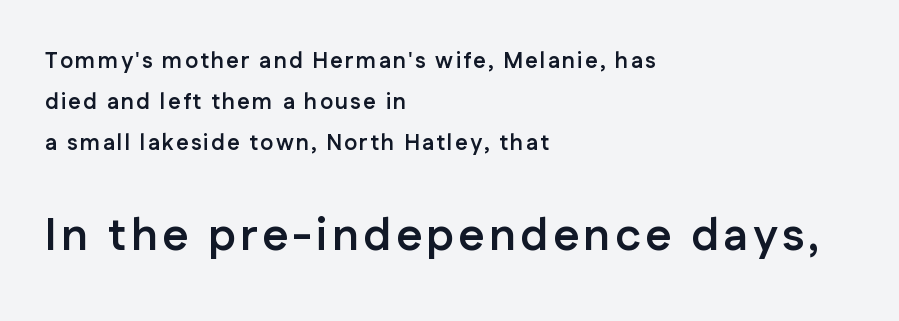
{"serif": "no", "italic": "no", "bold": "yes", "weight": "semibold", "width": "normal", "stroke_contrast": "low", "x_height": "medium", "monospaced": "no", "underline": "no", "align": "left", "line_spacing_ratio": 1.87, "larger_block": "second", "size_ratio": 2.05, "glyph_px": 45}
